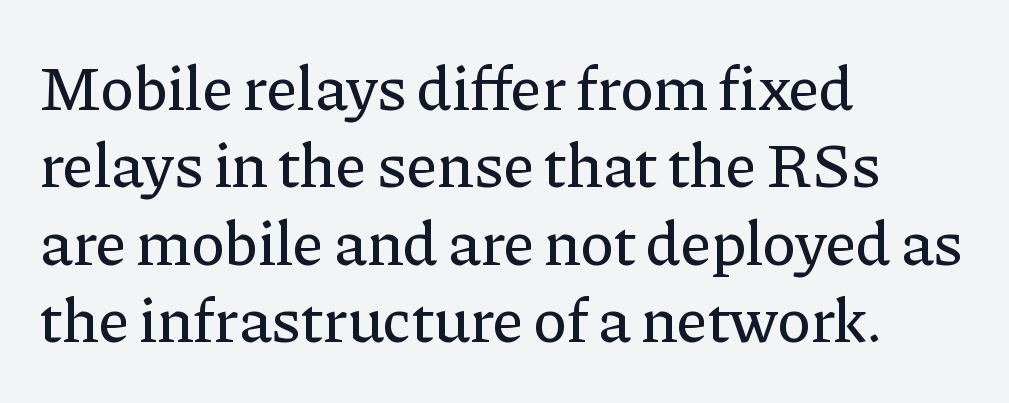
The image shows 63 px serif type, upright; set left-aligned, line spacing 1.23x, normal letter spacing, not underlined; low stroke contrast and a medium x-height.
